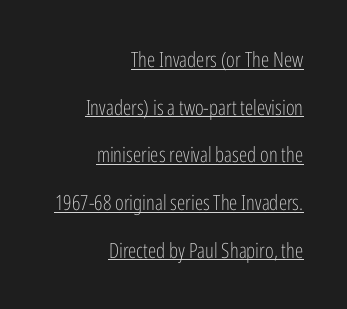
Q: Is the text bold? A: No.
Q: Is the text italic (slanted)? A: No, it is upright.
Q: Is the text underlined? A: Yes.
Q: How is the paragraph aligned? A: Right-aligned.
Q: Is the spacing between letters normal or unusually wide? A: Normal.
Q: Is the spacing between lines tight, normal or loose? A: Loose.
